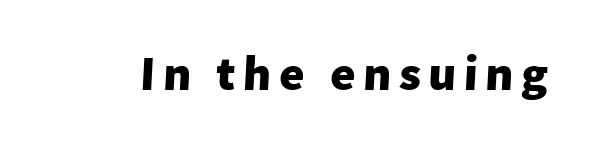
Underlining? Definitely not there. Its strokes are broad and dark, the hallmark of bold type. The letters advance in unequal steps, a hallmark of proportional type. Check where the strokes stop: nothing finishes them off — pure sans.
